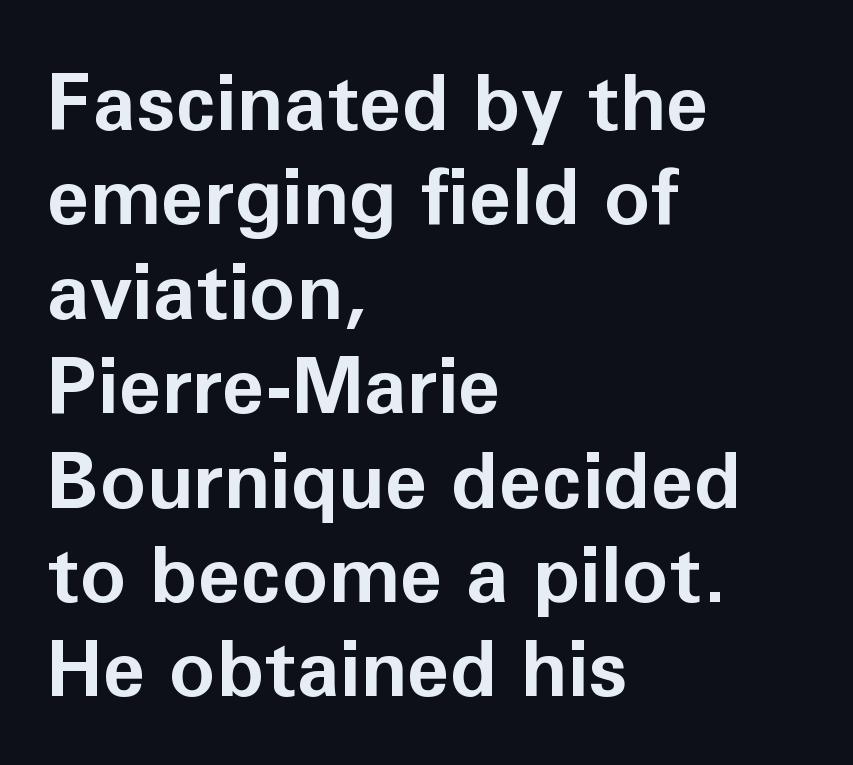
{"serif": "no", "italic": "no", "bold": "yes", "weight": "bold", "width": "normal", "stroke_contrast": "low", "x_height": "medium", "monospaced": "no", "underline": "no", "align": "left", "line_spacing_ratio": 1.21, "letter_spacing": "normal", "letter_spacing_em": 0.0, "glyph_px": 78}
